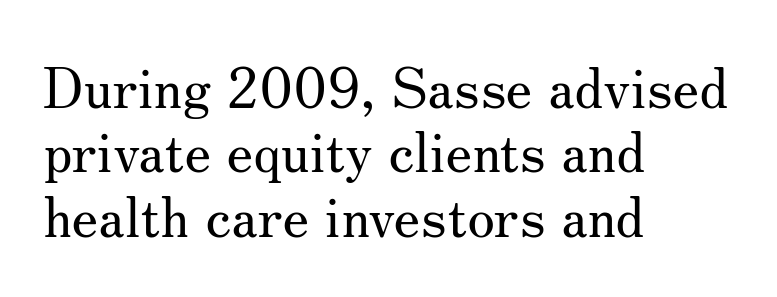
Q: Is the text bold? A: No.
Q: Is the text italic (slanted)? A: No, it is upright.
Q: Is the typeface a serif or a sans-serif typeface? A: Serif.
Q: Is the text underlined? A: No.
Q: How is the paragraph aligned? A: Left-aligned.
Q: Is the spacing between letters normal or unusually wide? A: Normal.
Q: Is the spacing between lines tight, normal or loose? A: Tight.
Q: Width (condensed, normal, or wide)? A: Normal.
Q: Stroke contrast? A: Medium.
Q: x-height? A: Small.
Q: Monospaced? A: No.
